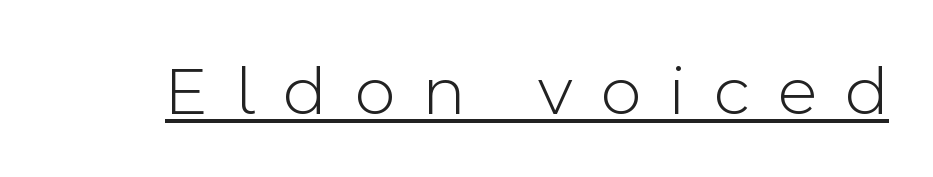
The image shows 71 px light sans-serif type, upright; set unusually wide letter spacing (+0.4 em), underlined; a medium x-height.
